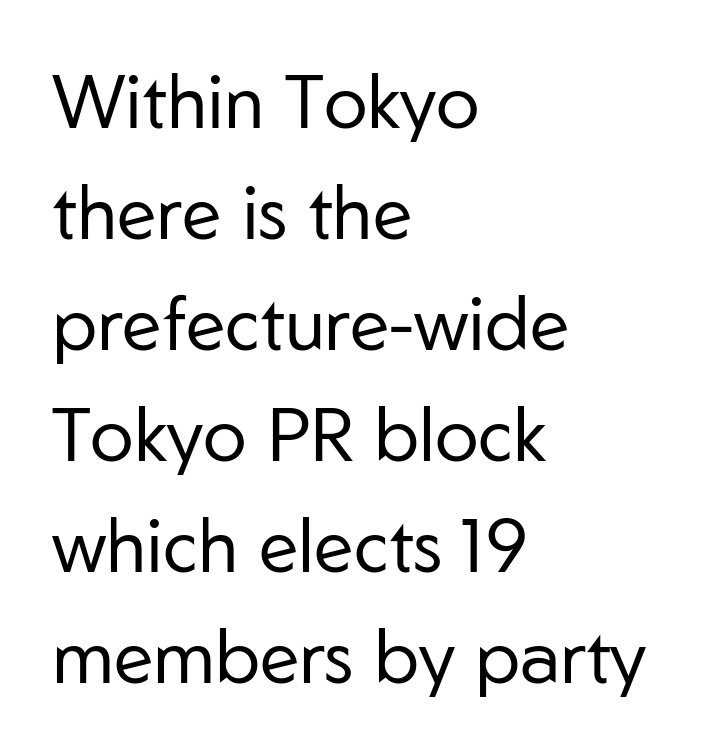
{"serif": "no", "italic": "no", "bold": "no", "weight": "regular", "width": "normal", "stroke_contrast": "low", "x_height": "medium", "monospaced": "no", "underline": "no", "align": "left", "line_spacing": "normal", "line_spacing_ratio": 1.5, "letter_spacing": "normal", "letter_spacing_em": 0.0, "glyph_px": 74}
